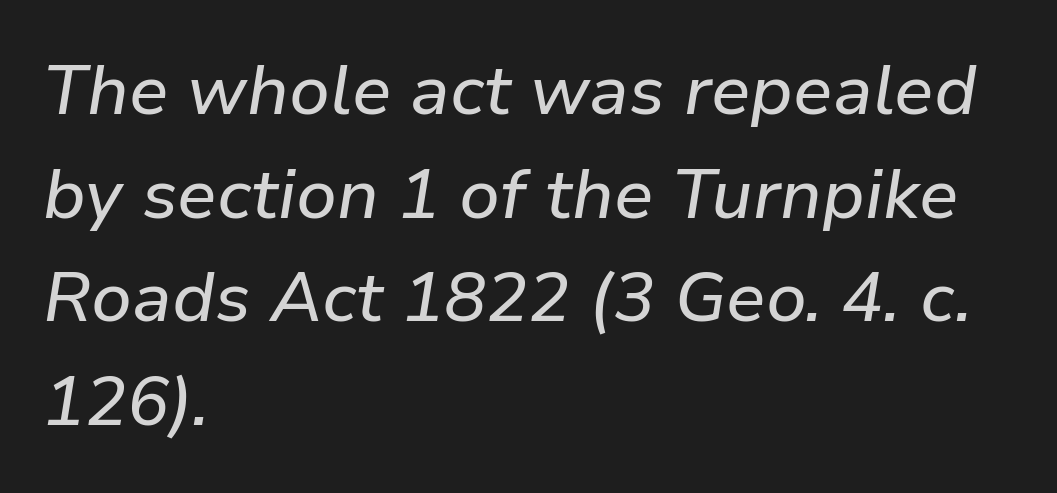
Q: Is the text italic (slanted)? A: Yes, it leans right by about 9 degrees.
Q: Is the text underlined? A: No.
Q: How is the paragraph aligned? A: Left-aligned.
Q: Is the spacing between letters normal or unusually wide? A: Normal.
Q: Is the spacing between lines tight, normal or loose? A: Normal.
Q: Width (condensed, normal, or wide)? A: Normal.
Q: Stroke contrast? A: Low.
Q: x-height? A: Medium.
Q: Monospaced? A: No.
